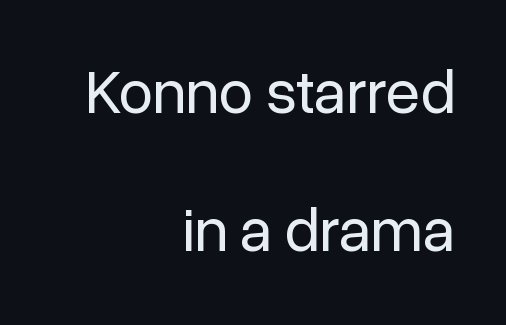
{"serif": "no", "italic": "no", "bold": "no", "weight": "regular", "width": "normal", "stroke_contrast": "low", "x_height": "medium", "monospaced": "no", "underline": "no", "align": "right", "line_spacing": "loose", "line_spacing_ratio": 2.23, "letter_spacing": "normal", "letter_spacing_em": 0.0, "glyph_px": 62}
